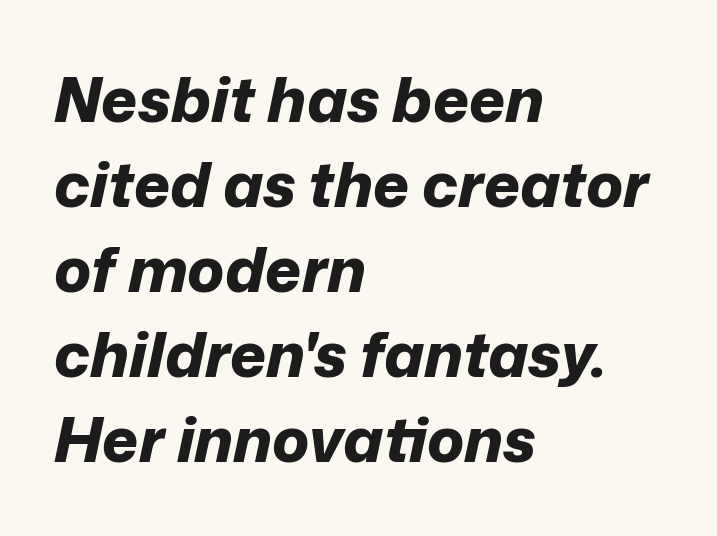
The image shows 62 px bold type, italic (leaning right); set left-aligned, normal line spacing (1.37x), normal letter spacing, not underlined; low stroke contrast and a medium x-height.
